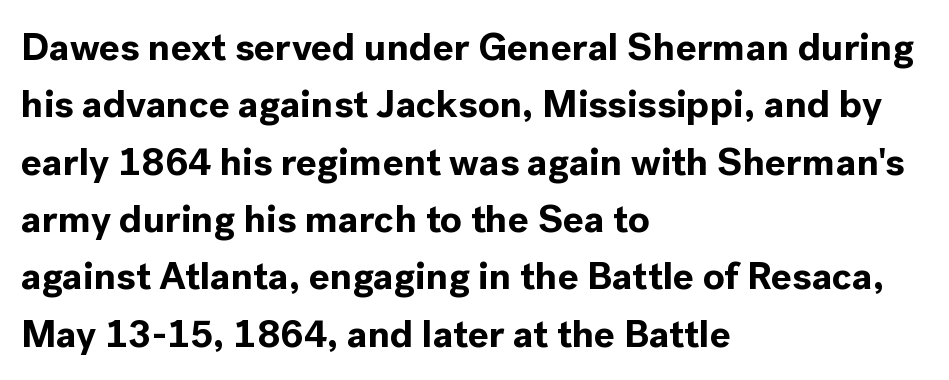
Q: Is the text bold? A: Yes.
Q: Is the text italic (slanted)? A: No, it is upright.
Q: Is the typeface a serif or a sans-serif typeface? A: Sans-serif.
Q: Is the text underlined? A: No.
Q: How is the paragraph aligned? A: Left-aligned.
Q: Is the spacing between letters normal or unusually wide? A: Normal.
Q: Is the spacing between lines tight, normal or loose? A: Normal.
Q: Width (condensed, normal, or wide)? A: Normal.
Q: x-height? A: Medium.
Q: Monospaced? A: No.
